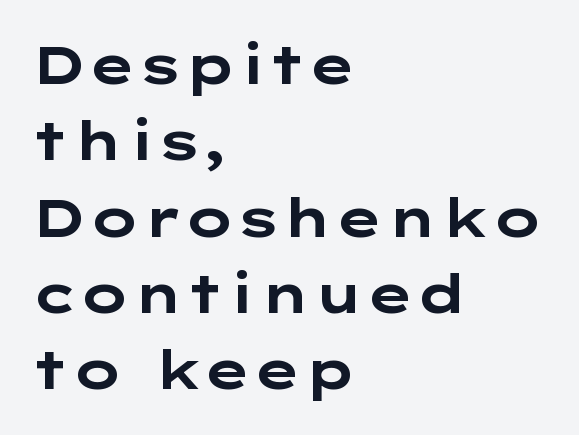
{"serif": "no", "italic": "no", "bold": "yes", "weight": "bold", "width": "wide", "stroke_contrast": "low", "x_height": "medium", "underline": "no", "align": "left", "line_spacing": "normal", "line_spacing_ratio": 1.44, "letter_spacing": "normal", "letter_spacing_em": 0.0, "glyph_px": 53}
